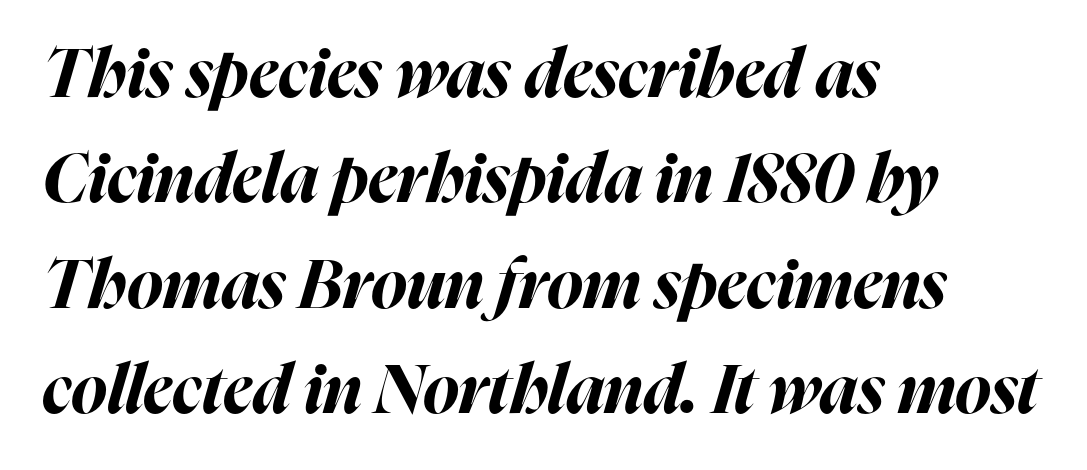
Is there much room between lines? A standard amount, neither cramped nor airy. The glyphs look as if they've been sheared to an angle. Letters rest on an invisible, unmarked baseline. The typesetting leans heavy: a genuine bold. There is no visible air inserted between adjacent glyphs.
